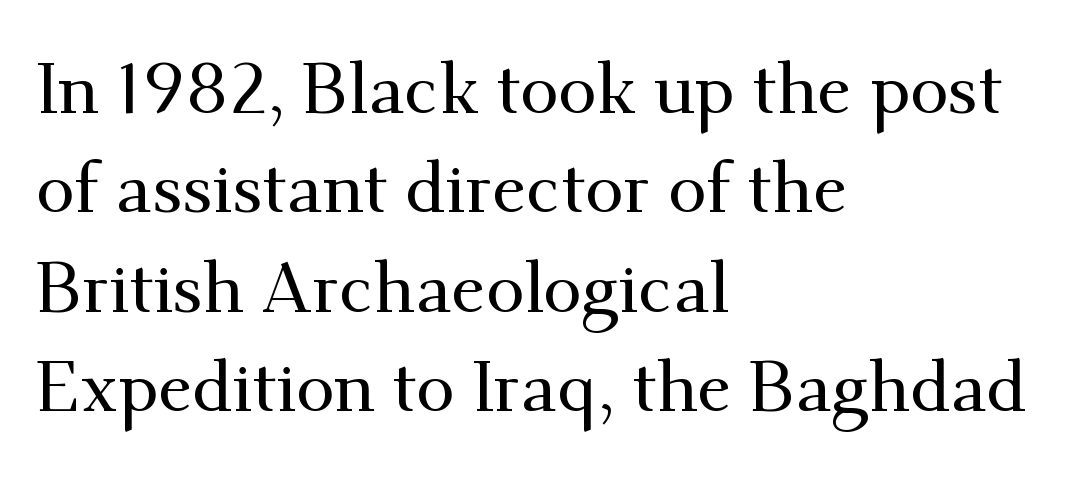
{"serif": "yes", "italic": "no", "width": "normal", "stroke_contrast": "medium", "x_height": "small", "monospaced": "no", "underline": "no", "align": "left", "line_spacing": "normal", "line_spacing_ratio": 1.42, "letter_spacing": "normal", "letter_spacing_em": 0.0, "glyph_px": 70}
